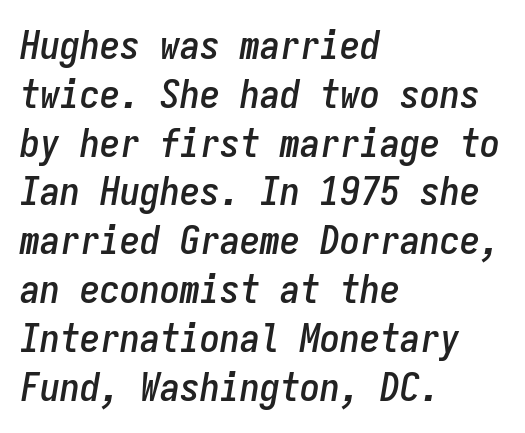
The gaps between neighbouring characters are ordinary and unremarkable. Honestly, there is no underline to notice here at all. Every row of glyphs begins at an identical x-position on the left. The letters are slanted; this is an italic face.
